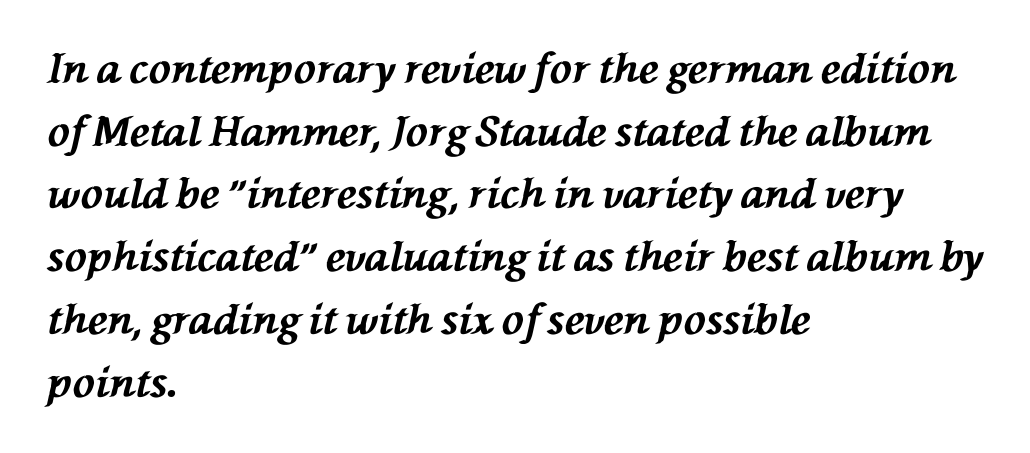
Q: Is the text bold? A: Yes.
Q: Is the text italic (slanted)? A: Yes, it leans left by about 76 degrees.
Q: Is the text underlined? A: No.
Q: How is the paragraph aligned? A: Left-aligned.
Q: Is the spacing between letters normal or unusually wide? A: Normal.
Q: Is the spacing between lines tight, normal or loose? A: Normal.
Q: Width (condensed, normal, or wide)? A: Normal.
Q: Stroke contrast? A: Medium.
Q: x-height? A: Medium.
Q: Monospaced? A: No.
